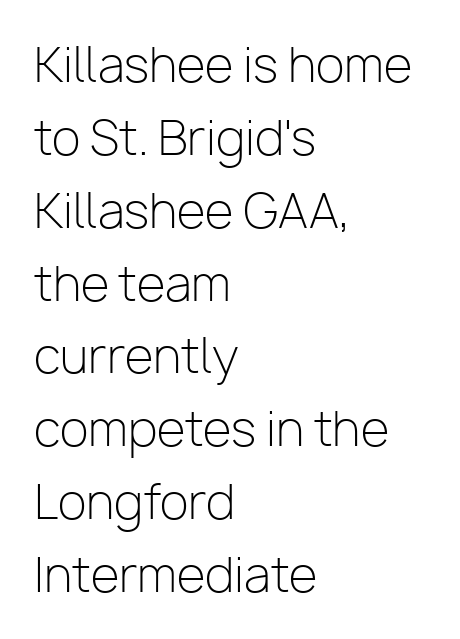
The image shows 47 px light sans-serif type, upright; set left-aligned, normal line spacing (1.55x), normal letter spacing, not underlined; low stroke contrast and a medium x-height.
